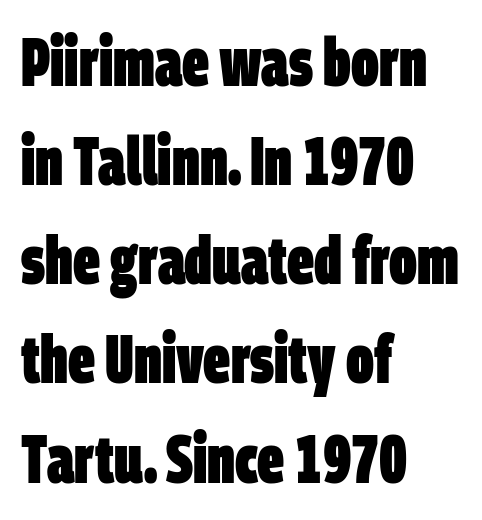
Q: Is the text bold? A: Yes.
Q: Is the typeface a serif or a sans-serif typeface? A: Sans-serif.
Q: Is the text underlined? A: No.
Q: How is the paragraph aligned? A: Left-aligned.
Q: Is the spacing between letters normal or unusually wide? A: Normal.
Q: Is the spacing between lines tight, normal or loose? A: Normal.
Q: Width (condensed, normal, or wide)? A: Condensed.
Q: Stroke contrast? A: Low.
Q: x-height? A: Large.
Q: Monospaced? A: No.
